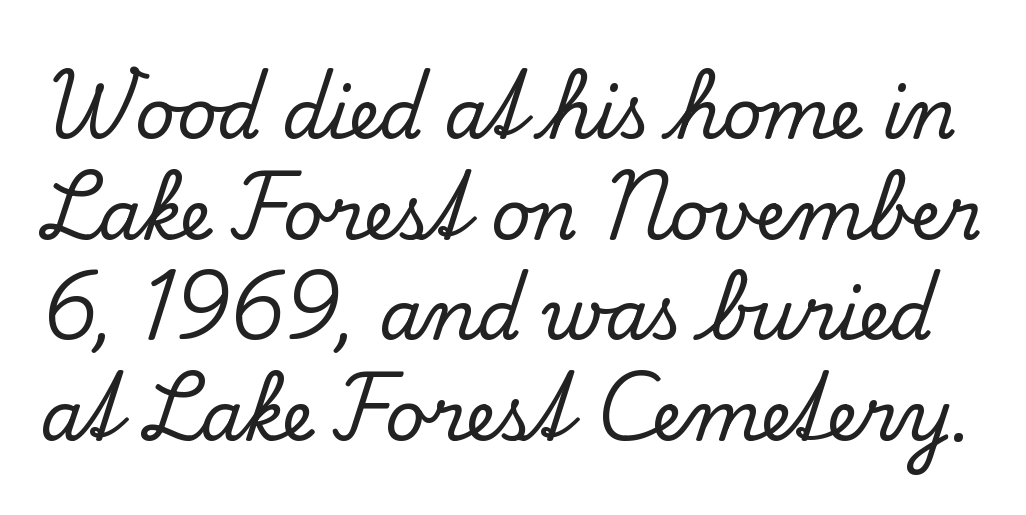
Serif or sans? Serif — the stroke terminals have little feet. Think of a printed novel: that variable character pitch is what you see here. Compared with typical paragraphs, the rows here are spaced about the same.
